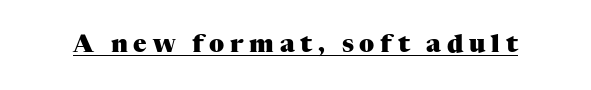
{"italic": "no", "bold": "yes", "underline": "yes", "letter_spacing": "wide", "letter_spacing_em": 0.23, "glyph_px": 25}
